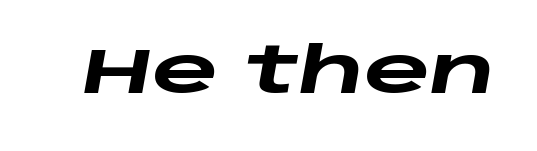
The image shows 64 px heavy, wide type, italic (leaning right); set normal letter spacing, not underlined; low stroke contrast and a large x-height.
